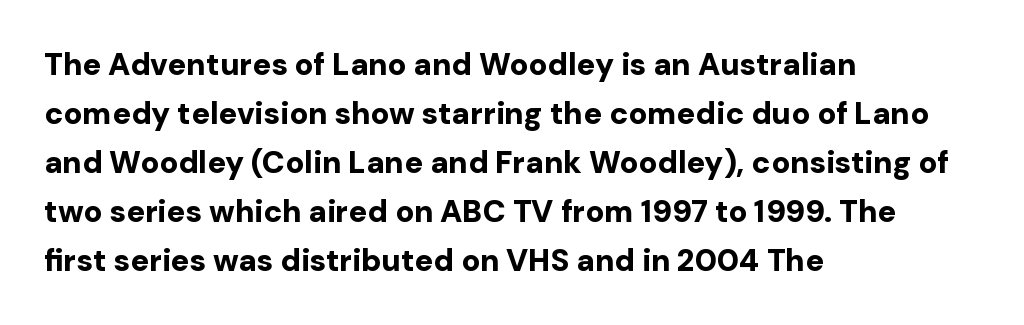
The image shows 31 px bold sans-serif type, upright; set left-aligned, normal line spacing (1.58x), normal letter spacing, not underlined; low stroke contrast and a medium x-height.
